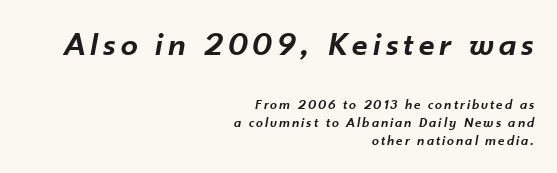
Q: Is the text bold? A: Semi-bold.
Q: Is the text italic (slanted)? A: Yes, it leans right by about 10 degrees.
Q: Is the text underlined? A: No.
Q: How is the paragraph aligned? A: Right-aligned.
Q: Is the spacing between lines tight, normal or loose? A: Normal.
Q: Which block of text is set in a larger size, the first (top) or the second (bottom)? A: The first (top) one.
Q: Width (condensed, normal, or wide)? A: Normal.
Q: Stroke contrast? A: Low.
Q: x-height? A: Small.
Q: Monospaced? A: No.
